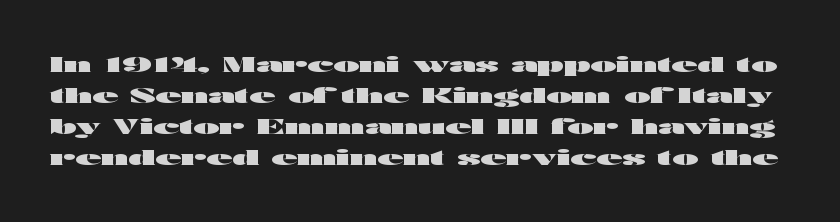
{"italic": "no", "bold": "yes", "underline": "no", "line_spacing": "normal", "line_spacing_ratio": 1.47, "letter_spacing": "normal", "letter_spacing_em": 0.0, "glyph_px": 21}
